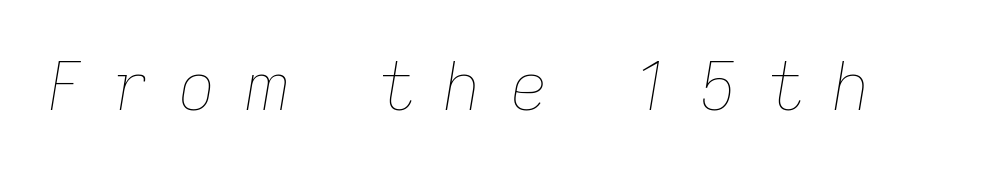
{"italic": "yes", "lean": "right", "slant_degrees": 9, "bold": "no", "weight": "thin", "width": "normal", "stroke_contrast": "low", "x_height": "medium", "monospaced": "no", "underline": "no", "letter_spacing": "wide", "letter_spacing_em": 0.43, "glyph_px": 66}
